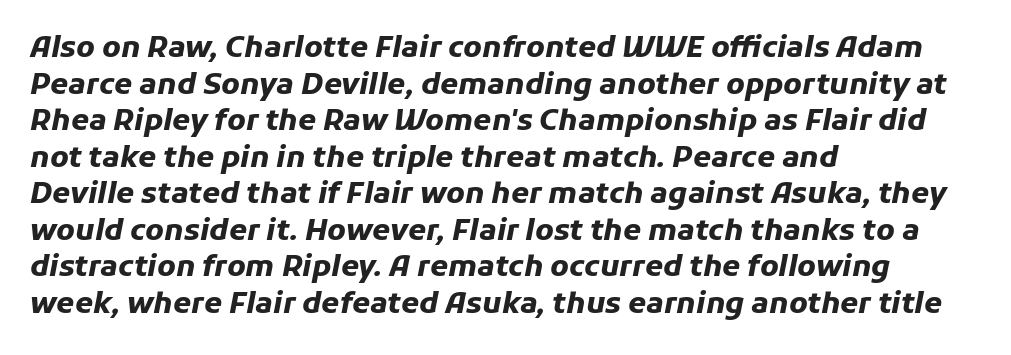
The image shows 29 px heavy type, italic (leaning right); set left-aligned, normal line spacing (1.26x), normal letter spacing, not underlined; low stroke contrast and a medium x-height.
